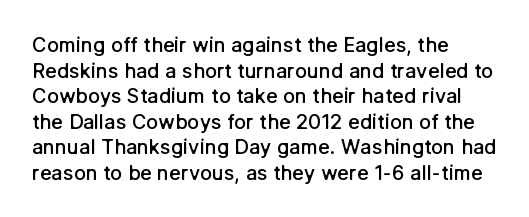
The image shows 20 px text type, upright; set left-aligned, normal line spacing (1.28x), normal letter spacing, not underlined.
